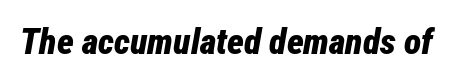
Proportional: the letters do not fall into vertical columns. Descender tails drop into unmarked territory. The font is running at its bold setting. Does extra space separate the letters? No, they use regular spacing. Slant detected: the letters are inclined.
